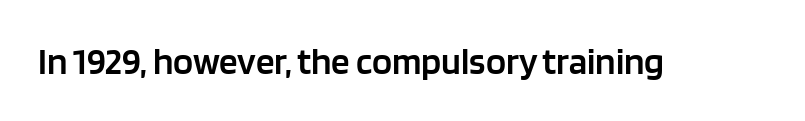
Q: Is the text bold? A: Semi-bold.
Q: Is the text italic (slanted)? A: No, it is upright.
Q: Is the typeface a serif or a sans-serif typeface? A: Sans-serif.
Q: Is the text underlined? A: No.
Q: Is the spacing between letters normal or unusually wide? A: Normal.
Q: Width (condensed, normal, or wide)? A: Normal.
Q: Stroke contrast? A: Low.
Q: x-height? A: Large.
Q: Monospaced? A: No.
